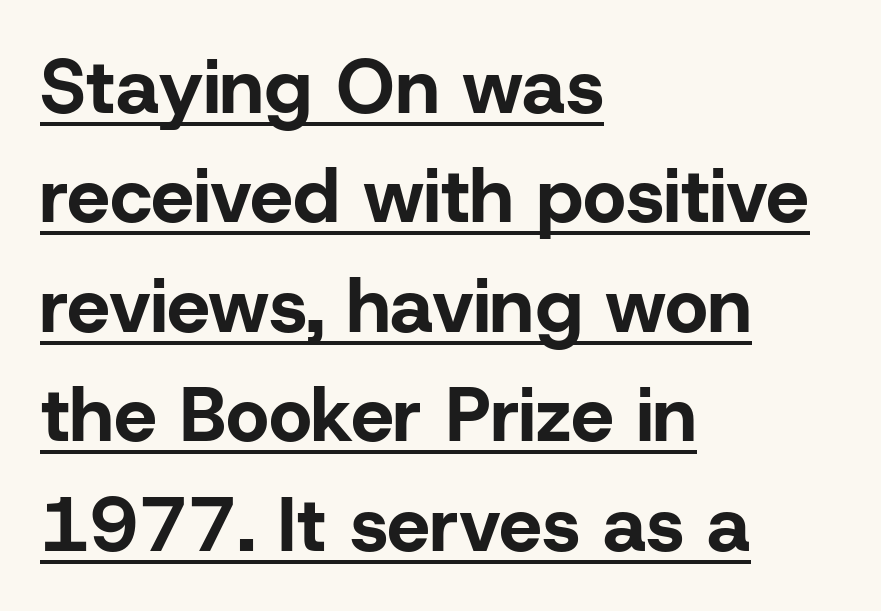
{"serif": "no", "italic": "no", "bold": "yes", "weight": "bold", "width": "normal", "stroke_contrast": "low", "x_height": "medium", "monospaced": "no", "underline": "yes", "align": "left", "line_spacing": "normal", "line_spacing_ratio": 1.44, "letter_spacing": "normal", "letter_spacing_em": 0.0, "glyph_px": 76}
